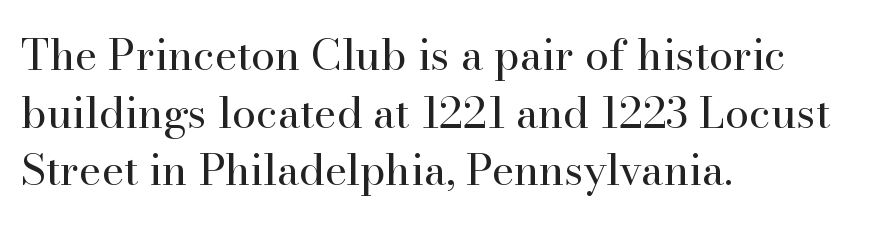
Q: Is the text bold? A: No.
Q: Is the text italic (slanted)? A: No, it is upright.
Q: Is the typeface a serif or a sans-serif typeface? A: Serif.
Q: Is the text underlined? A: No.
Q: How is the paragraph aligned? A: Left-aligned.
Q: Is the spacing between letters normal or unusually wide? A: Normal.
Q: Is the spacing between lines tight, normal or loose? A: Normal.
Q: Width (condensed, normal, or wide)? A: Normal.
Q: Stroke contrast? A: High.
Q: x-height? A: Small.
Q: Monospaced? A: No.
